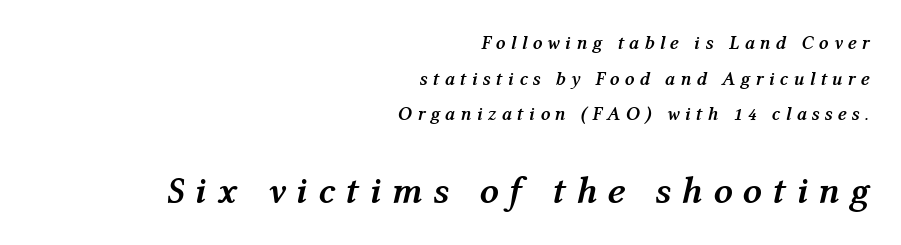
Q: Is the text bold? A: Yes.
Q: Is the text italic (slanted)? A: Yes, it leans right by about 12 degrees.
Q: Is the text underlined? A: No.
Q: How is the paragraph aligned? A: Right-aligned.
Q: Is the spacing between letters normal or unusually wide? A: Unusually wide.
Q: Which block of text is set in a larger size, the first (top) or the second (bottom)? A: The second (bottom) one.
Q: Width (condensed, normal, or wide)? A: Normal.
Q: Stroke contrast? A: Medium.
Q: x-height? A: Medium.
Q: Monospaced? A: No.
